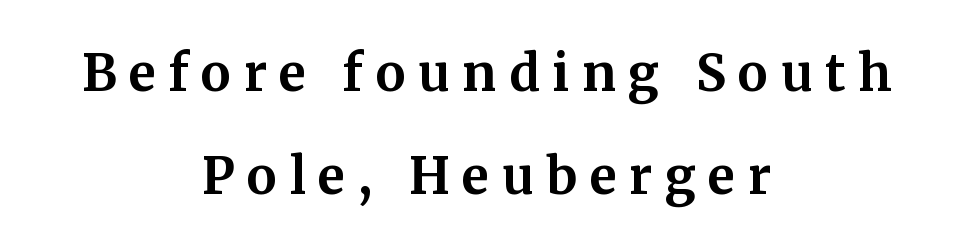
Summary of weight: heavy, a full bold. These lines stand farther apart than default settings would place them. The letters stand straight up with perfectly vertical stems. A serif font was chosen for this passage. The space beneath each line is pristine and unruled.
